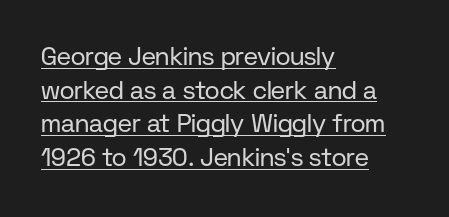
Honestly, the row spacing looks completely unremarkable. In designer terms, the underline attribute is active on this setting. You can tell it's not italic because the verticals are truly vertical. A classic flush-left, rag-right setting is used for this passage. The type is set solid horizontally, with unmodified tracking.
